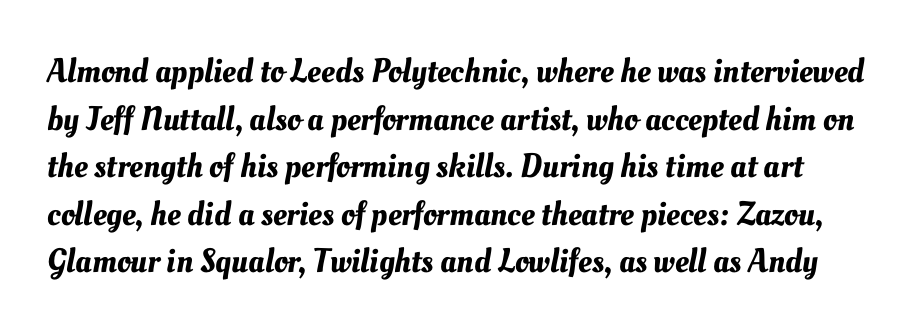
{"width": "normal", "stroke_contrast": "medium", "x_height": "small", "monospaced": "no", "underline": "no", "line_spacing": "normal", "line_spacing_ratio": 1.4, "letter_spacing": "normal", "letter_spacing_em": 0.0, "glyph_px": 34}
